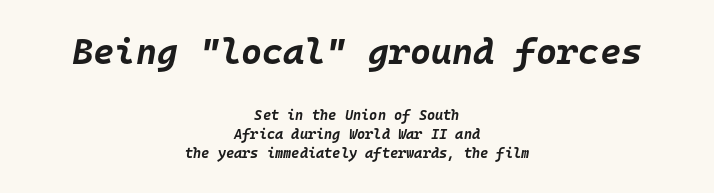
Q: Is the text bold? A: Yes.
Q: Is the text italic (slanted)? A: Yes, it leans right by about 10 degrees.
Q: Is the text underlined? A: No.
Q: How is the paragraph aligned? A: Centered.
Q: Is the spacing between letters normal or unusually wide? A: Normal.
Q: Is the spacing between lines tight, normal or loose? A: Normal.
Q: Which block of text is set in a larger size, the first (top) or the second (bottom)? A: The first (top) one.
Q: Width (condensed, normal, or wide)? A: Normal.
Q: Stroke contrast? A: Low.
Q: x-height? A: Large.
Q: Monospaced? A: Yes.
